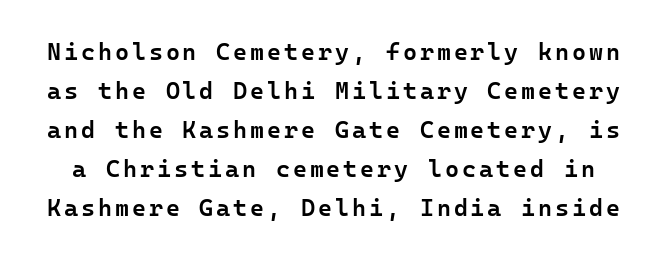
Q: Is the text bold? A: Semi-bold.
Q: Is the text italic (slanted)? A: No, it is upright.
Q: Is the text underlined? A: No.
Q: Is the spacing between lines tight, normal or loose? A: Normal.
